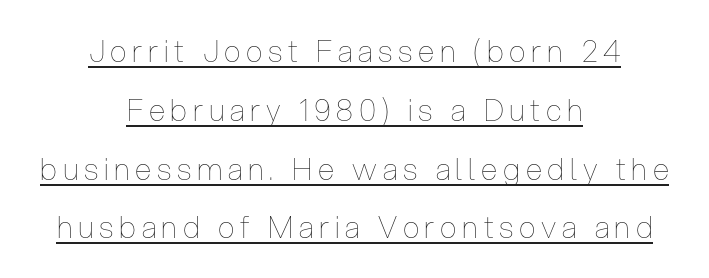
The image shows 30 px thin, condensed type, upright; set centered, loose line spacing (1.96x), underlined; low stroke contrast and a medium x-height.
